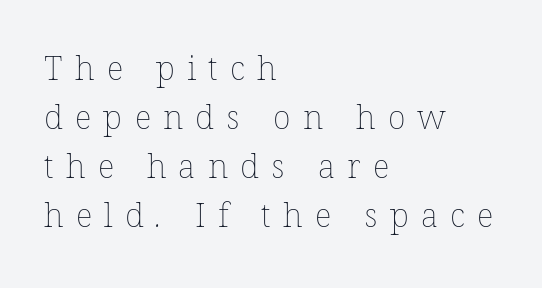
The image shows 33 px thin type; set left-aligned, normal line spacing (1.48x), unusually wide letter spacing (+0.37 em), not underlined; low stroke contrast and a medium x-height.
